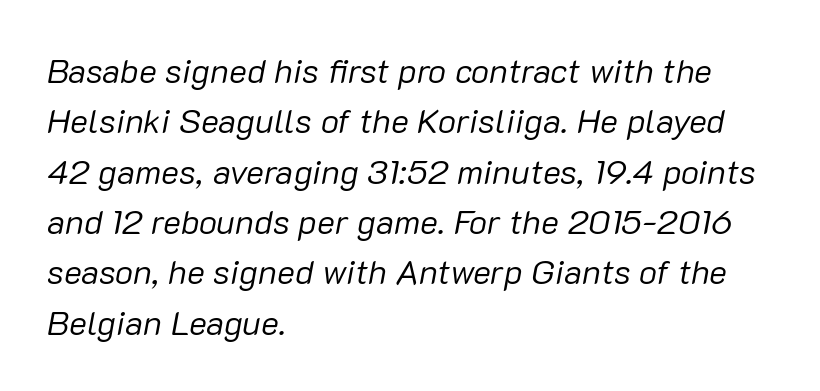
Default kerning and tracking; the words read as compact shapes. It's the slanting kind of type. Quick note: interline space is typical. The letters advance in unequal steps, a hallmark of proportional type. These glyphs show unthickened strokes, regular width or finer. The passage is arranged the way most books set body copy — flush left.
